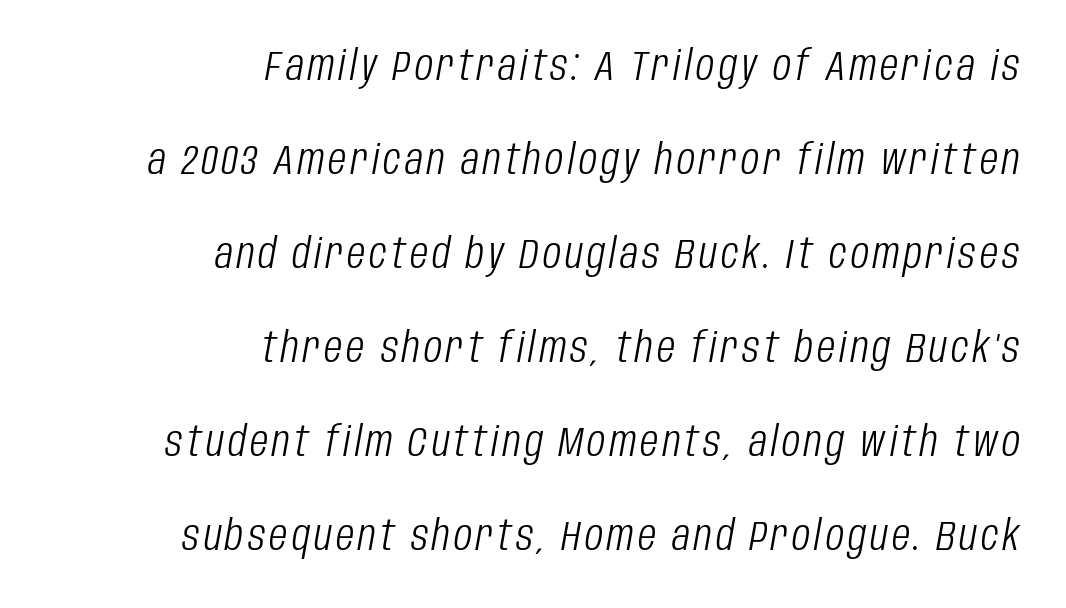
The image shows 42 px light, condensed type, italic (leaning right); set right-aligned, loose line spacing (2.24x), not underlined; low stroke contrast and a large x-height.
